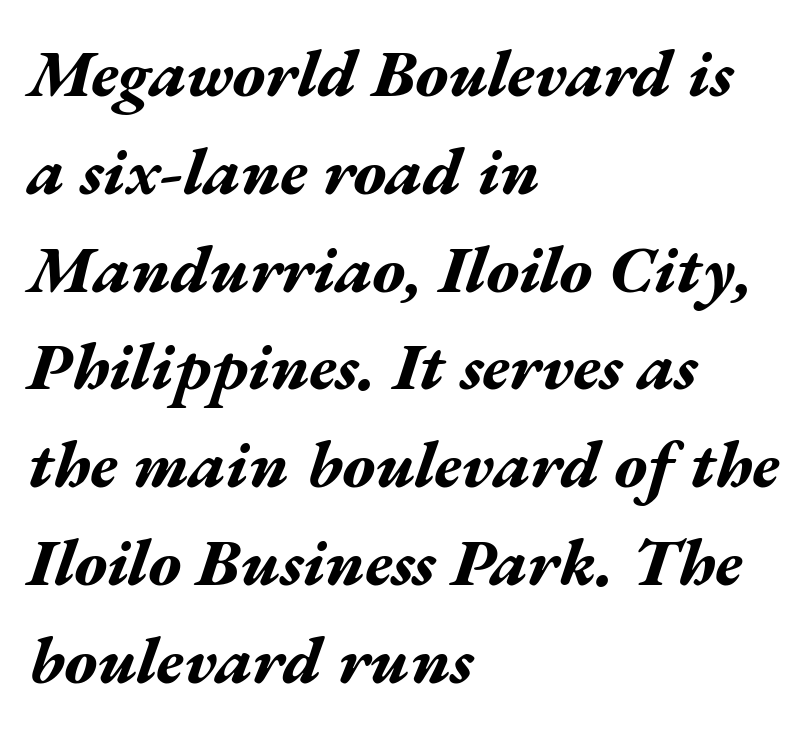
{"italic": "yes", "lean": "right", "slant_degrees": 17, "bold": "yes", "weight": "bold", "width": "wide", "stroke_contrast": "medium", "x_height": "medium", "monospaced": "no", "underline": "no", "align": "left", "line_spacing": "normal", "line_spacing_ratio": 1.46, "letter_spacing": "normal", "letter_spacing_em": 0.0, "glyph_px": 67}
